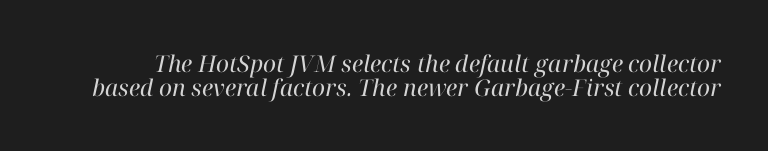
{"italic": "yes", "lean": "right", "slant_degrees": 12, "bold": "no", "underline": "no", "line_spacing": "tight", "line_spacing_ratio": 1.05, "letter_spacing": "normal", "letter_spacing_em": 0.0, "glyph_px": 23}
